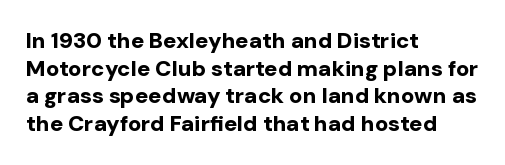
Q: Is the text bold? A: Yes.
Q: Is the text italic (slanted)? A: No, it is upright.
Q: Is the text underlined? A: No.
Q: How is the paragraph aligned? A: Left-aligned.
Q: Is the spacing between letters normal or unusually wide? A: Normal.
Q: Is the spacing between lines tight, normal or loose? A: Normal.
